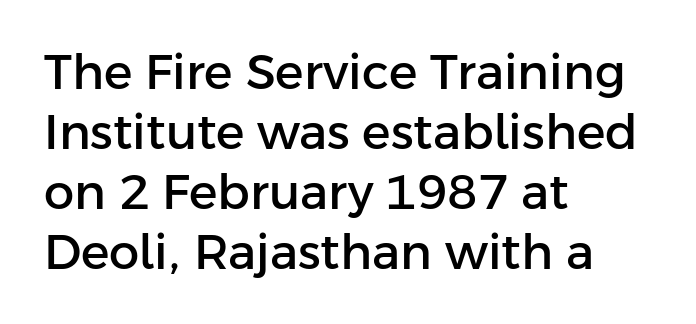
Q: Is the text italic (slanted)? A: No, it is upright.
Q: Is the typeface a serif or a sans-serif typeface? A: Sans-serif.
Q: Is the text underlined? A: No.
Q: How is the paragraph aligned? A: Left-aligned.
Q: Is the spacing between letters normal or unusually wide? A: Normal.
Q: Is the spacing between lines tight, normal or loose? A: Normal.
Q: Width (condensed, normal, or wide)? A: Normal.
Q: Stroke contrast? A: Low.
Q: x-height? A: Medium.
Q: Monospaced? A: No.
